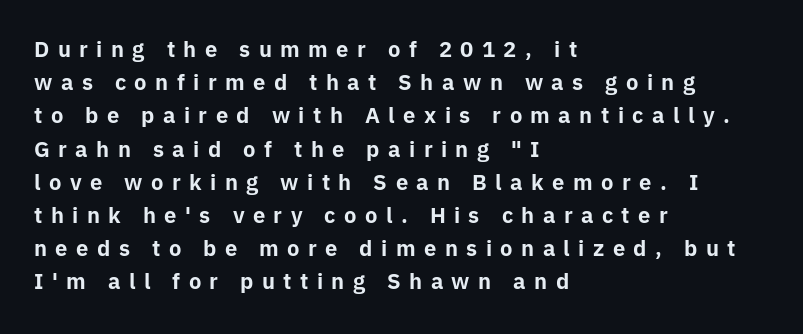
The image shows 21 px bold type, upright; set left-aligned, normal line spacing (1.58x), unusually wide letter spacing (+0.4 em), not underlined.
